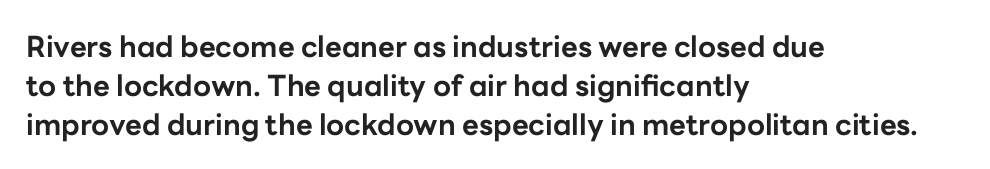
{"serif": "no", "italic": "no", "bold": "yes", "weight": "bold", "width": "normal", "stroke_contrast": "low", "x_height": "medium", "monospaced": "no", "underline": "no", "align": "left", "line_spacing": "normal", "line_spacing_ratio": 1.34, "letter_spacing": "normal", "letter_spacing_em": 0.0, "glyph_px": 29}
